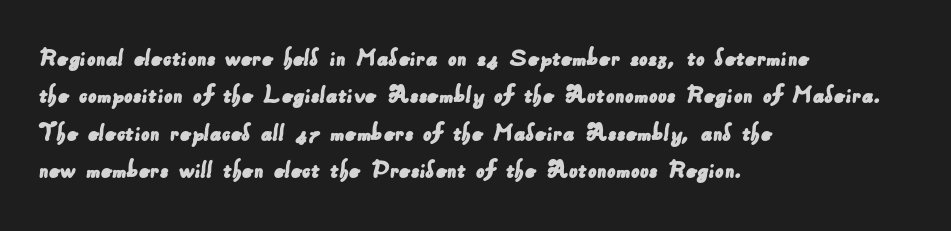
Q: Is the text underlined? A: No.
Q: How is the paragraph aligned? A: Left-aligned.
Q: Is the spacing between letters normal or unusually wide? A: Normal.
Q: Is the spacing between lines tight, normal or loose? A: Normal.
